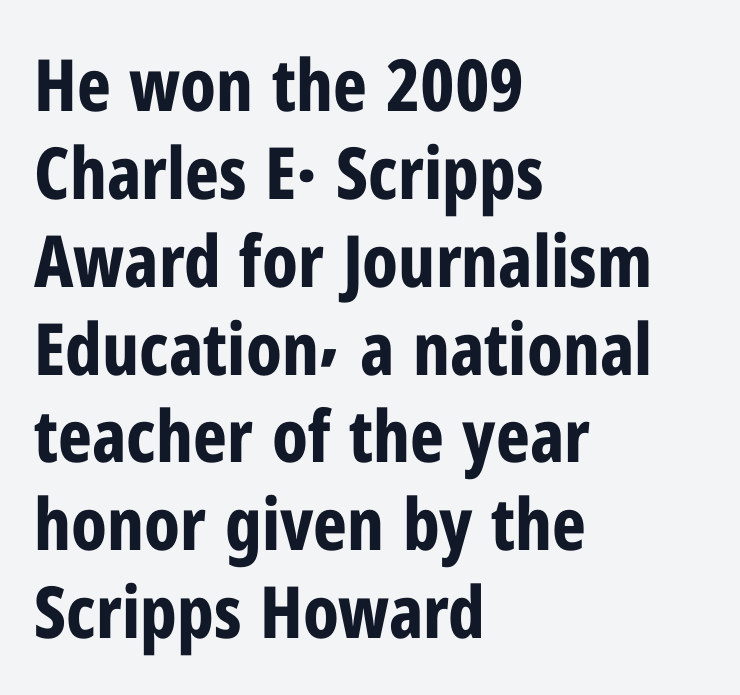
Q: Is the text bold? A: Yes.
Q: Is the text italic (slanted)? A: No, it is upright.
Q: Is the typeface a serif or a sans-serif typeface? A: Sans-serif.
Q: Is the text underlined? A: No.
Q: How is the paragraph aligned? A: Left-aligned.
Q: Is the spacing between letters normal or unusually wide? A: Normal.
Q: Width (condensed, normal, or wide)? A: Condensed.
Q: Stroke contrast? A: Low.
Q: x-height? A: Medium.
Q: Monospaced? A: No.
